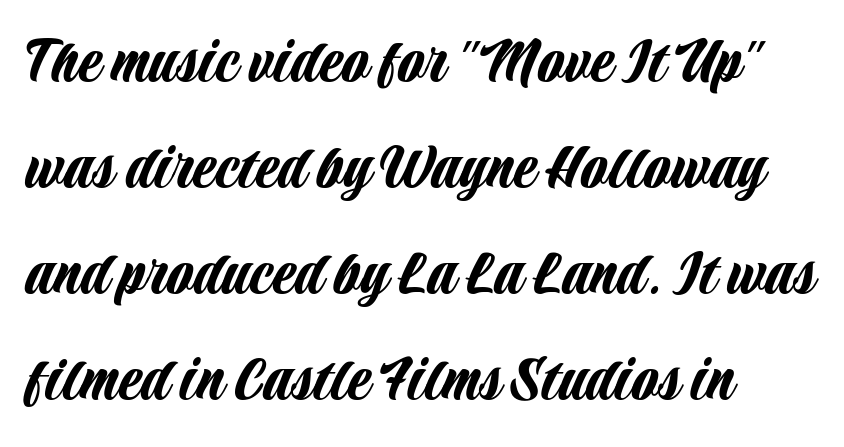
Q: Is the text italic (slanted)? A: Yes.
Q: Is the typeface a serif or a sans-serif typeface? A: Sans-serif.
Q: Is the text underlined? A: No.
Q: How is the paragraph aligned? A: Left-aligned.
Q: Is the spacing between letters normal or unusually wide? A: Normal.
Q: Is the spacing between lines tight, normal or loose? A: Normal.
Q: Width (condensed, normal, or wide)? A: Condensed.
Q: Stroke contrast? A: Low.
Q: x-height? A: Large.
Q: Monospaced? A: No.
